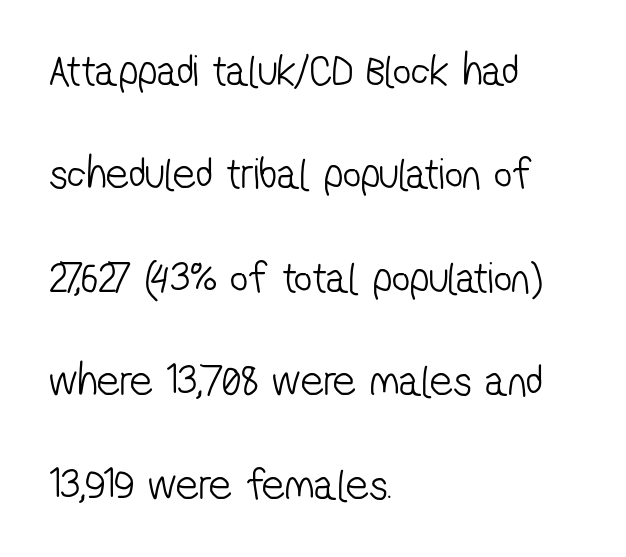
Q: Is the text bold? A: No.
Q: Is the typeface a serif or a sans-serif typeface? A: Sans-serif.
Q: Is the text underlined? A: No.
Q: How is the paragraph aligned? A: Left-aligned.
Q: Is the spacing between letters normal or unusually wide? A: Normal.
Q: Is the spacing between lines tight, normal or loose? A: Loose.
Q: Width (condensed, normal, or wide)? A: Condensed.
Q: Stroke contrast? A: Low.
Q: x-height? A: Medium.
Q: Monospaced? A: No.
